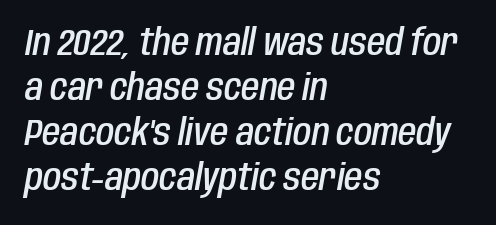
{"italic": "yes", "lean": "right", "slant_degrees": 10, "bold": "semi", "weight": "semibold", "width": "condensed", "stroke_contrast": "low", "x_height": "large", "monospaced": "no", "underline": "no", "align": "left", "line_spacing_ratio": 1.22, "letter_spacing": "normal", "letter_spacing_em": 0.0, "glyph_px": 37}
